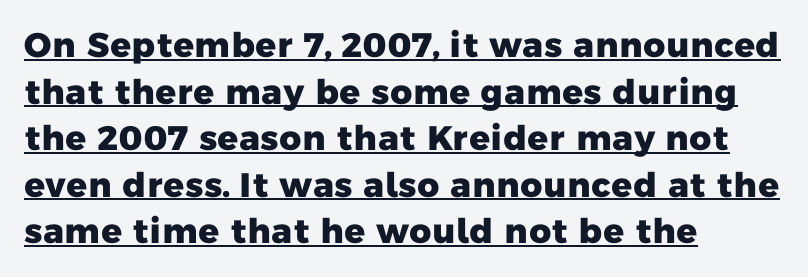
Q: Is the text bold? A: Yes.
Q: Is the typeface a serif or a sans-serif typeface? A: Sans-serif.
Q: Is the text underlined? A: Yes.
Q: How is the paragraph aligned? A: Left-aligned.
Q: Is the spacing between letters normal or unusually wide? A: Normal.
Q: Is the spacing between lines tight, normal or loose? A: Normal.
Q: Width (condensed, normal, or wide)? A: Normal.
Q: Stroke contrast? A: Low.
Q: x-height? A: Medium.
Q: Monospaced? A: No.
